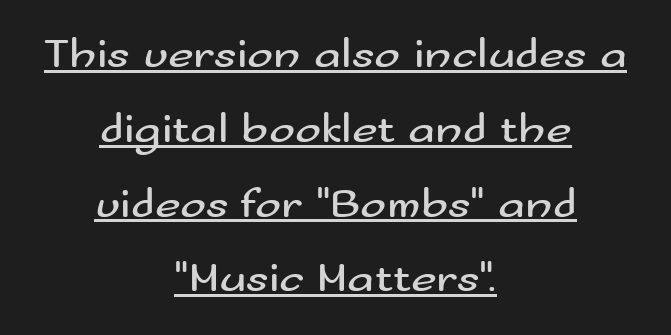
Here the glyphs are tracked normally, forming tight word shapes. Each line is balanced around a shared central axis. Underlining? Definitely there. Regular leading. Do the characters align in a grid? No, the font is proportional. The letters stand upright; this is a roman face.
